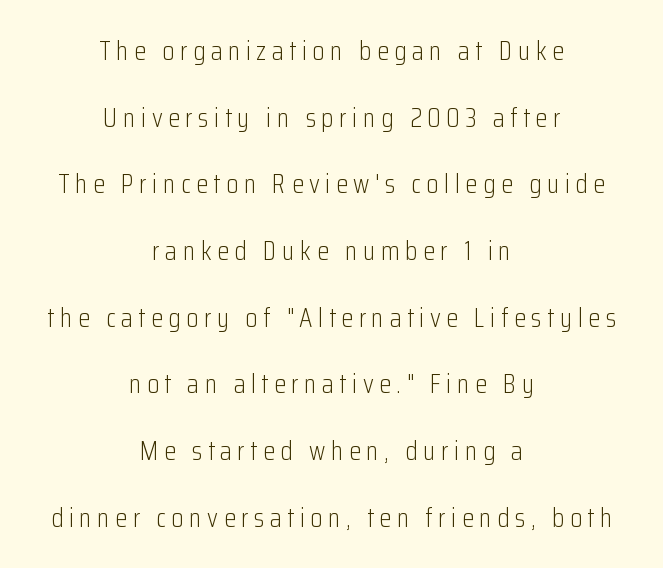
Q: Is the text bold? A: No.
Q: Is the text italic (slanted)? A: No, it is upright.
Q: Is the text underlined? A: No.
Q: How is the paragraph aligned? A: Centered.
Q: Is the spacing between letters normal or unusually wide? A: Unusually wide.
Q: Is the spacing between lines tight, normal or loose? A: Loose.
